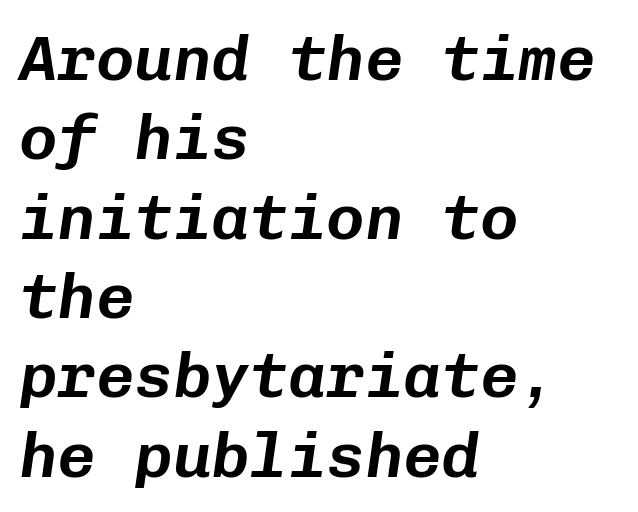
{"italic": "yes", "lean": "right", "slant_degrees": 8, "width": "normal", "stroke_contrast": "low", "x_height": "medium", "monospaced": "yes", "underline": "no", "align": "left", "line_spacing_ratio": 1.24, "letter_spacing": "normal", "letter_spacing_em": 0.0, "glyph_px": 64}
